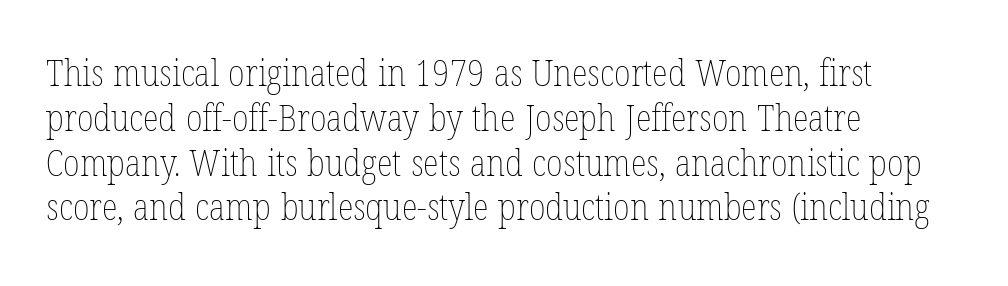
Q: Is the text bold? A: No.
Q: Is the text italic (slanted)? A: No, it is upright.
Q: Is the text underlined? A: No.
Q: How is the paragraph aligned? A: Left-aligned.
Q: Is the spacing between letters normal or unusually wide? A: Normal.
Q: Width (condensed, normal, or wide)? A: Condensed.
Q: Stroke contrast? A: Low.
Q: x-height? A: Medium.
Q: Monospaced? A: No.
